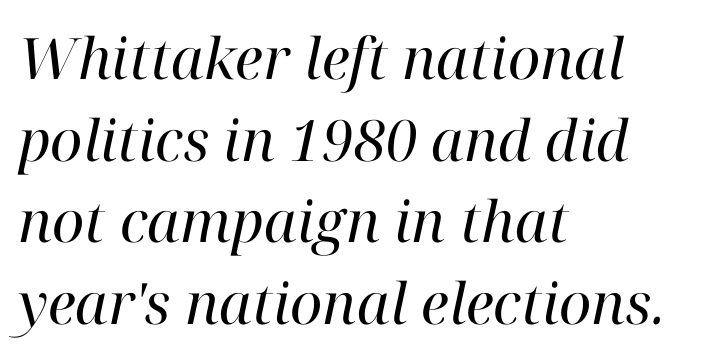
Q: Is the text bold? A: No.
Q: Is the text italic (slanted)? A: Yes, it leans right by about 12 degrees.
Q: Is the typeface a serif or a sans-serif typeface? A: Serif.
Q: Is the text underlined? A: No.
Q: How is the paragraph aligned? A: Left-aligned.
Q: Is the spacing between letters normal or unusually wide? A: Normal.
Q: Is the spacing between lines tight, normal or loose? A: Normal.
Q: Width (condensed, normal, or wide)? A: Normal.
Q: Stroke contrast? A: High.
Q: x-height? A: Medium.
Q: Monospaced? A: No.
